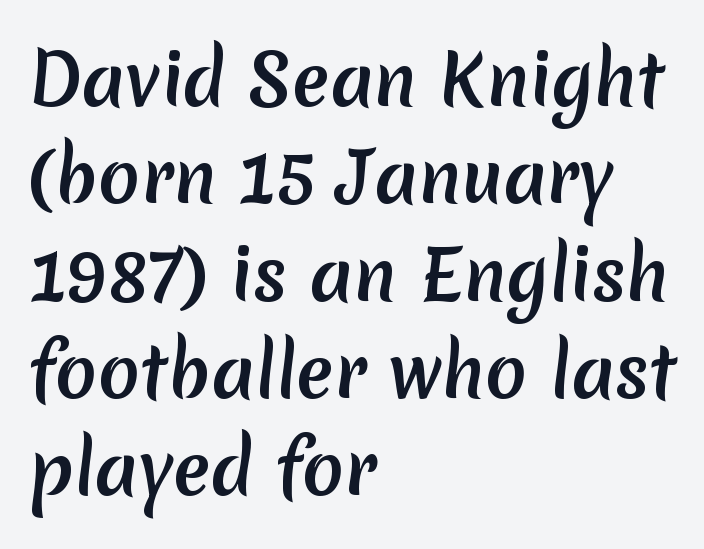
The image shows 69 px semibold sans-serif type; set left-aligned, normal line spacing (1.41x), normal letter spacing, not underlined; low stroke contrast and a medium x-height.
